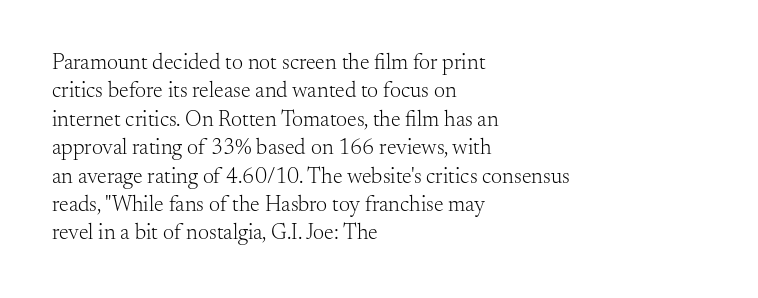
{"italic": "no", "bold": "no", "underline": "no", "align": "left", "line_spacing": "normal", "line_spacing_ratio": 1.29, "letter_spacing": "normal", "letter_spacing_em": 0.0, "glyph_px": 22}
